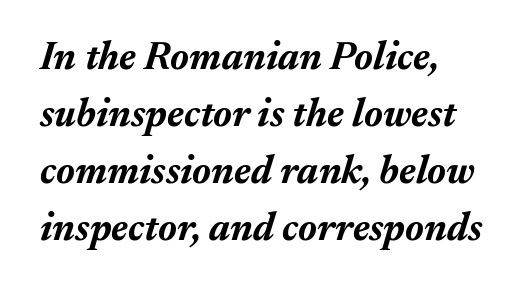
The image shows 39 px bold type, italic (leaning right); set left-aligned, normal line spacing (1.46x), normal letter spacing, not underlined; medium stroke contrast and a medium x-height.
